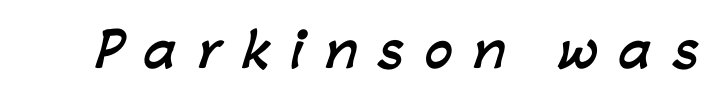
{"serif": "no", "bold": "yes", "weight": "semibold", "width": "normal", "stroke_contrast": "low", "x_height": "medium", "monospaced": "no", "underline": "no", "letter_spacing": "wide", "letter_spacing_em": 0.45, "glyph_px": 46}
